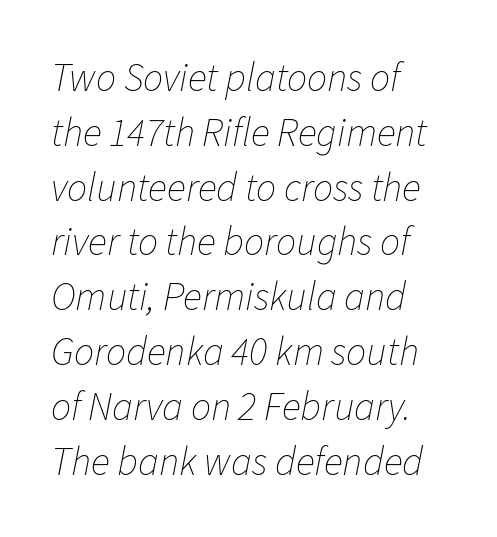
Observe the lean: these are italic letterforms. Think of a printed novel: that variable character pitch is what you see here. A light-to-regular cut is what we see here. Quick note: underline off.
